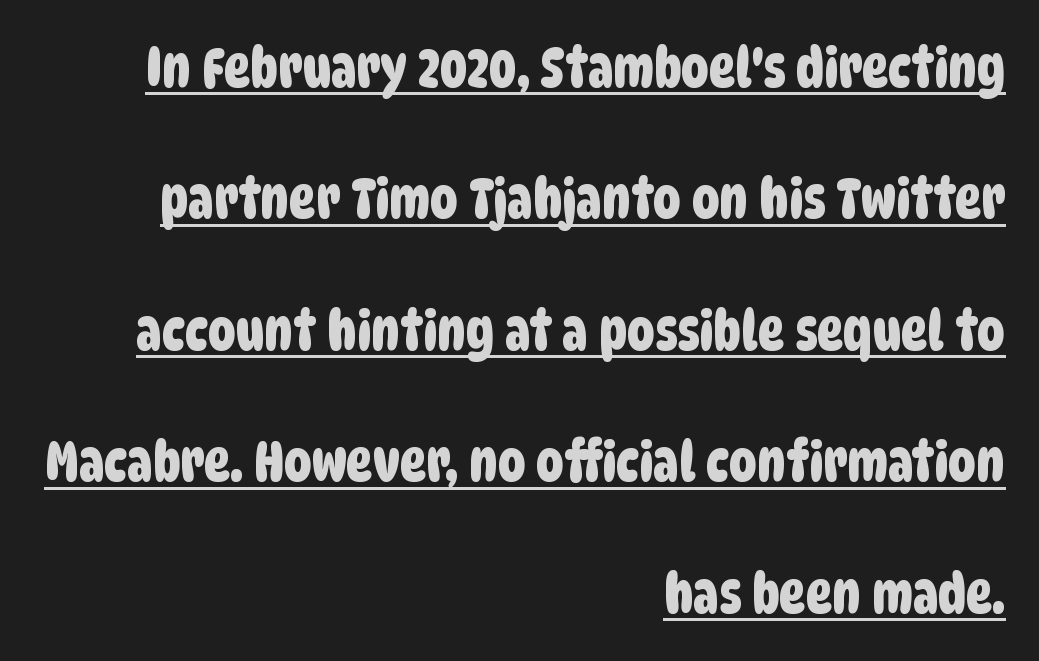
Q: Is the typeface a serif or a sans-serif typeface? A: Sans-serif.
Q: Is the text underlined? A: Yes.
Q: How is the paragraph aligned? A: Right-aligned.
Q: Is the spacing between letters normal or unusually wide? A: Normal.
Q: Is the spacing between lines tight, normal or loose? A: Loose.
Q: Width (condensed, normal, or wide)? A: Condensed.
Q: Stroke contrast? A: Low.
Q: x-height? A: Large.
Q: Monospaced? A: No.
